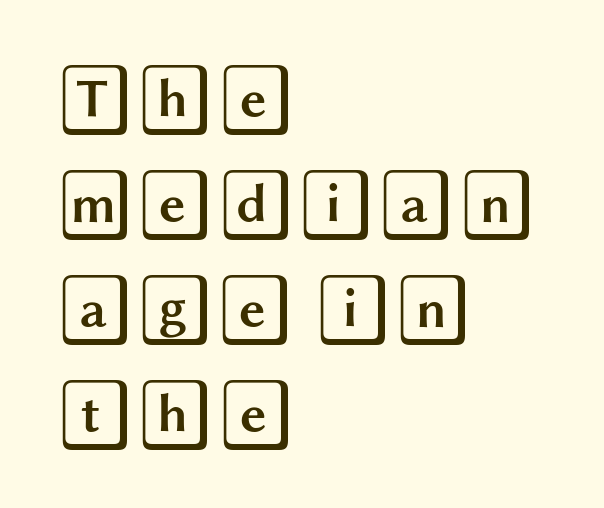
Nobody drew a line under any word here. Vertically, the passage feels balanced, rows spaced as you'd expect. Tall strokes in this sample are plumb rather than angled. These lines keep a tight, regular rhythm from letter to letter. The paragraph has a hard left edge and a soft right edge.
